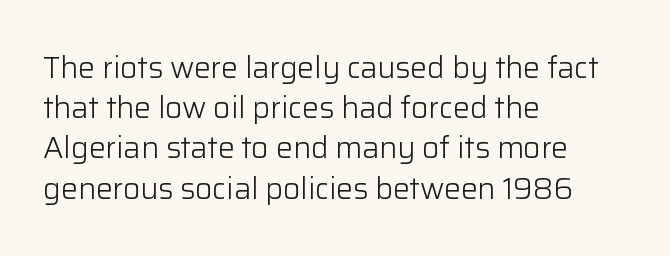
Designer's note — italics off, roman on. Where is the straight margin? On the left. The passage shown is typed in a proportional face where columns would drift. Regular leading. Font category for this specimen: sans-serif. Nothing heavy about these letters — not bold at all.
